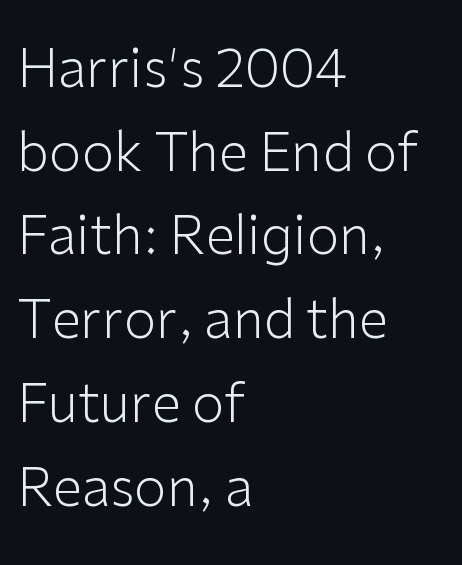
{"serif": "no", "italic": "no", "bold": "no", "weight": "light", "width": "normal", "stroke_contrast": "low", "x_height": "medium", "monospaced": "no", "underline": "no", "align": "left", "line_spacing": "normal", "line_spacing_ratio": 1.58, "letter_spacing": "normal", "letter_spacing_em": 0.0, "glyph_px": 53}
